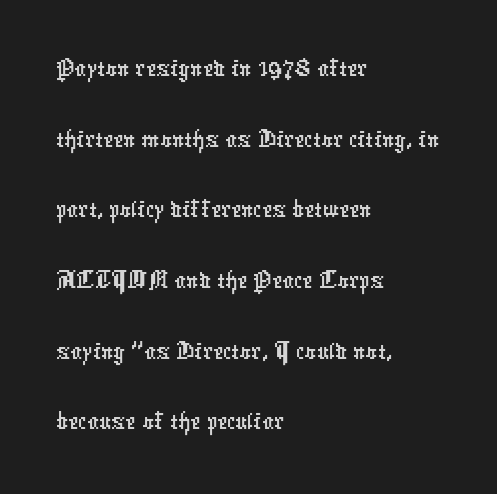
{"serif": "no", "width": "condensed", "stroke_contrast": "low", "x_height": "medium", "monospaced": "no", "underline": "no", "align": "left", "line_spacing_ratio": 1.24, "letter_spacing": "normal", "letter_spacing_em": 0.0, "glyph_px": 57}
